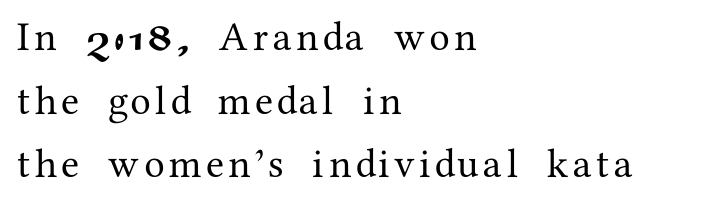
This sample keeps an unexceptional amount of space between lines. The typeface chosen for these lines features serifs. This rendering features lettering with no underline. This rendering uses left alignment, leaving the right contour irregular. The letters stand upright; this is a roman face.
